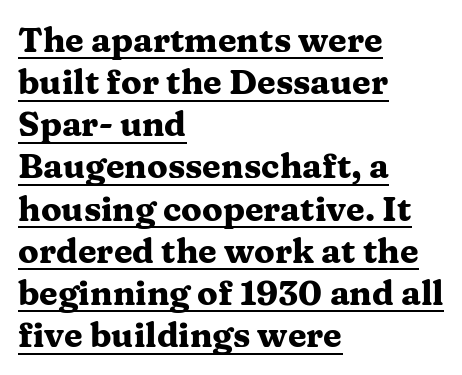
Q: Is the text bold? A: Yes.
Q: Is the text italic (slanted)? A: No, it is upright.
Q: Is the typeface a serif or a sans-serif typeface? A: Serif.
Q: Is the text underlined? A: Yes.
Q: How is the paragraph aligned? A: Left-aligned.
Q: Is the spacing between letters normal or unusually wide? A: Normal.
Q: Width (condensed, normal, or wide)? A: Wide.
Q: Stroke contrast? A: Medium.
Q: x-height? A: Medium.
Q: Monospaced? A: No.
